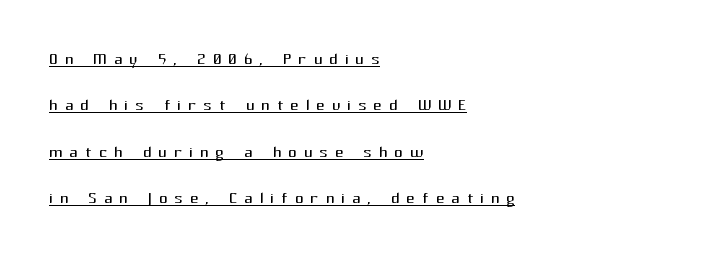
{"italic": "no", "bold": "no", "underline": "yes", "align": "left", "line_spacing": "loose", "line_spacing_ratio": 2.21, "letter_spacing": "wide", "letter_spacing_em": 0.33, "glyph_px": 21}
